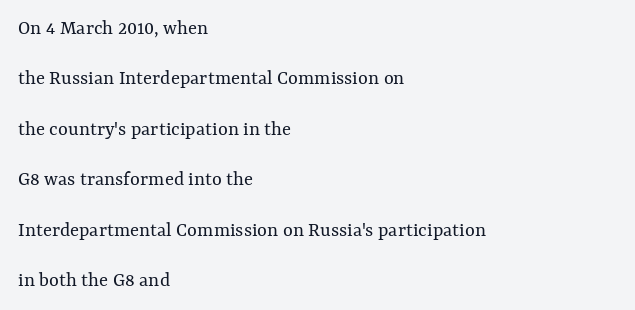
{"italic": "no", "bold": "no", "underline": "no", "align": "left", "line_spacing": "loose", "line_spacing_ratio": 2.4, "letter_spacing": "normal", "letter_spacing_em": 0.0, "glyph_px": 21}
